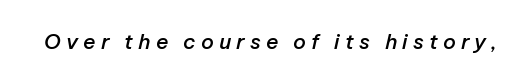
The image shows 21 px text type, italic (leaning right); set unusually wide letter spacing (+0.24 em), not underlined.
